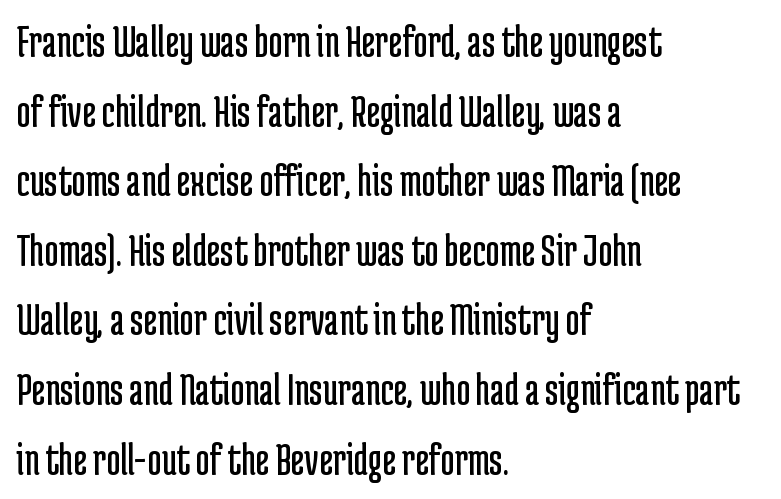
Q: Is the text bold? A: No.
Q: Is the text italic (slanted)? A: No, it is upright.
Q: Is the typeface a serif or a sans-serif typeface? A: Sans-serif.
Q: Is the text underlined? A: No.
Q: How is the paragraph aligned? A: Left-aligned.
Q: Is the spacing between letters normal or unusually wide? A: Normal.
Q: Is the spacing between lines tight, normal or loose? A: Normal.
Q: Width (condensed, normal, or wide)? A: Condensed.
Q: Stroke contrast? A: Low.
Q: x-height? A: Medium.
Q: Monospaced? A: No.
